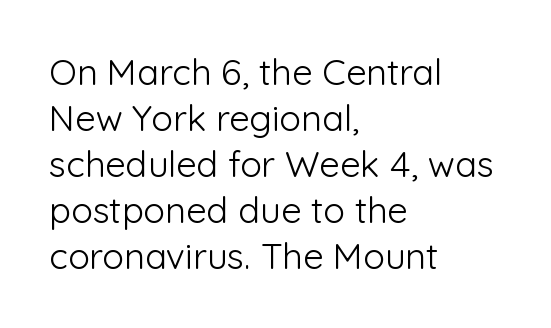
No word sits above an underline. Is there much room between lines? A standard amount, neither cramped nor airy. There is no visible air inserted between adjacent glyphs. Each letter's strokes conclude bluntly, with no projecting serifs. The setting favours the left margin, as ordinary paragraphs usually do. These lines were composed using upright roman letters.
